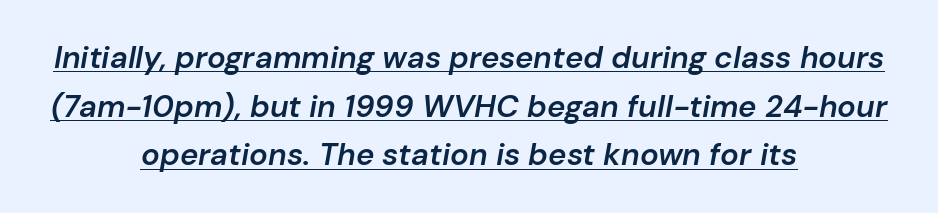
{"italic": "yes", "lean": "right", "slant_degrees": 10, "bold": "semi", "weight": "semibold", "width": "normal", "stroke_contrast": "low", "x_height": "medium", "monospaced": "no", "underline": "yes", "align": "center", "line_spacing": "normal", "line_spacing_ratio": 1.57, "letter_spacing": "normal", "letter_spacing_em": 0.0, "glyph_px": 31}
